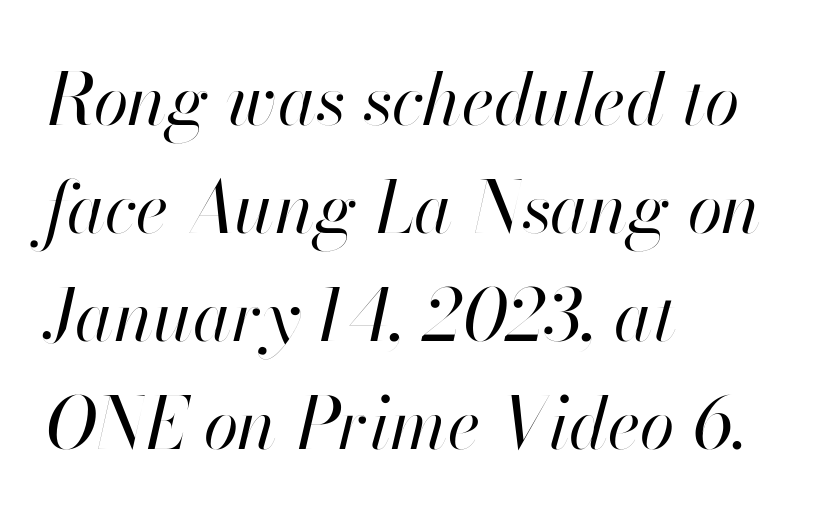
The image shows 71 px regular-weight type, italic (leaning right); set left-aligned, normal line spacing (1.52x), normal letter spacing, not underlined; high stroke contrast and a small x-height.
